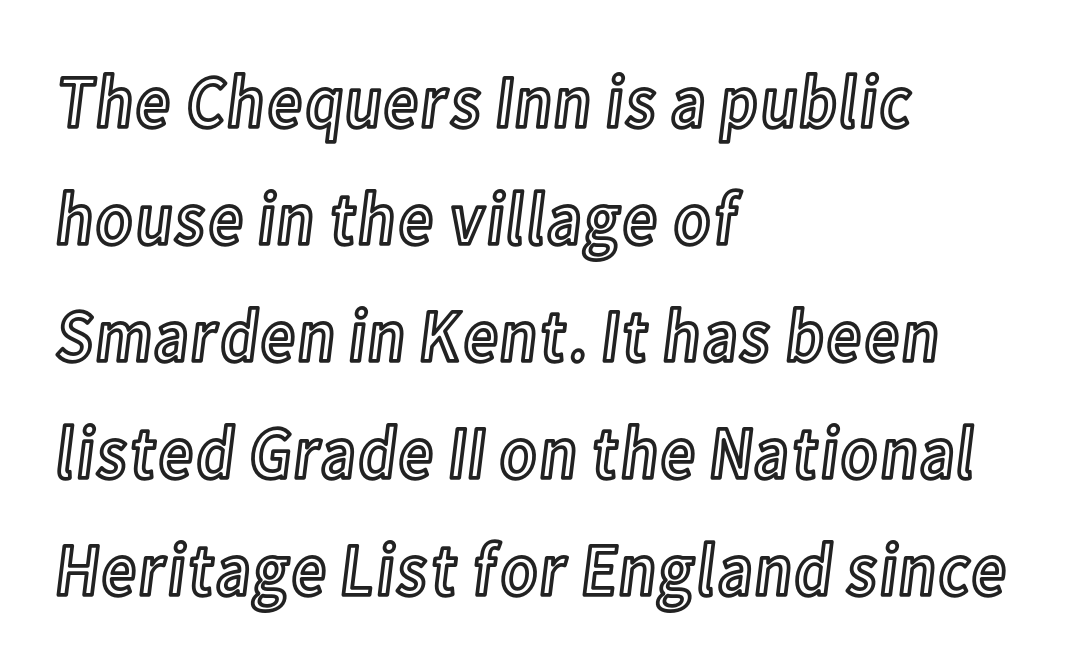
Plain, unruled lines of type. Note the varied advance widths — an 'i' is clearly narrower than an 'm'. Short note: letters normally spaced. Reading down the column, the eye jumps a familiar distance to each next line.
